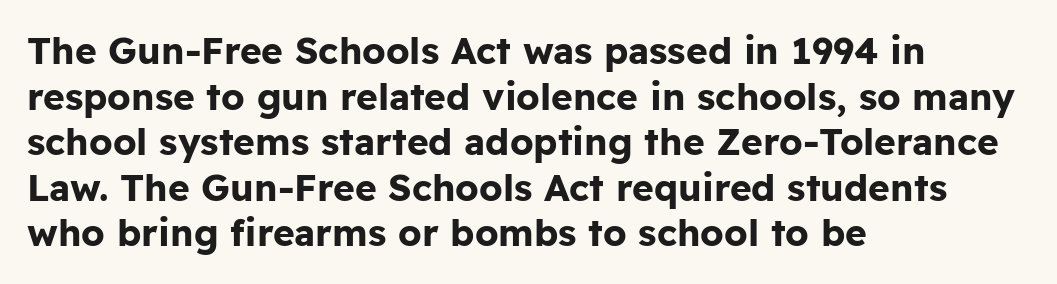
{"serif": "no", "italic": "no", "bold": "yes", "weight": "bold", "width": "normal", "stroke_contrast": "low", "x_height": "medium", "monospaced": "no", "underline": "no", "align": "left", "line_spacing_ratio": 1.23, "letter_spacing": "normal", "letter_spacing_em": 0.0, "glyph_px": 37}
